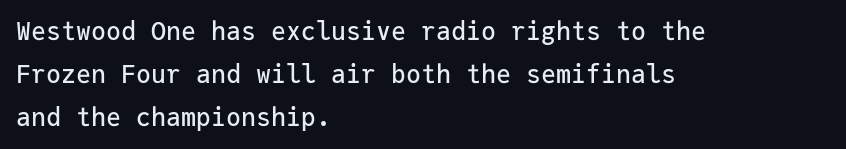
Rule under the text: the space is simply empty. The rendering anchors every line to the left-hand side. Designer's note — italics off, roman on. What stands out about the letter spacing? Nothing — it is the standard amount.
